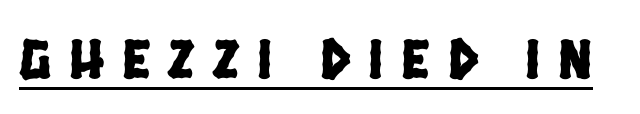
Q: Is the typeface a serif or a sans-serif typeface? A: Sans-serif.
Q: Is the text underlined? A: Yes.
Q: Is the spacing between letters normal or unusually wide? A: Unusually wide.
Q: Width (condensed, normal, or wide)? A: Condensed.
Q: Stroke contrast? A: Low.
Q: x-height? A: Large.
Q: Monospaced? A: No.
